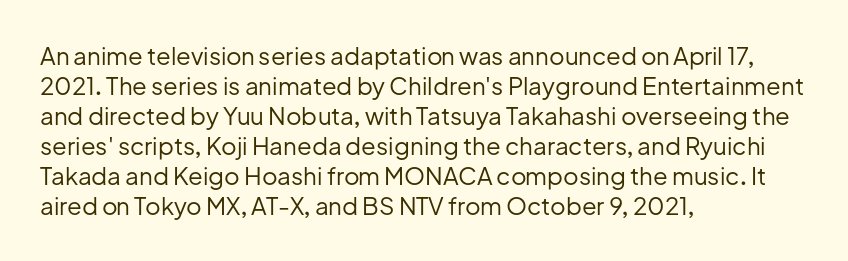
{"italic": "no", "bold": "no", "underline": "no", "align": "left", "line_spacing": "normal", "line_spacing_ratio": 1.25, "letter_spacing": "normal", "letter_spacing_em": 0.0, "glyph_px": 24}
